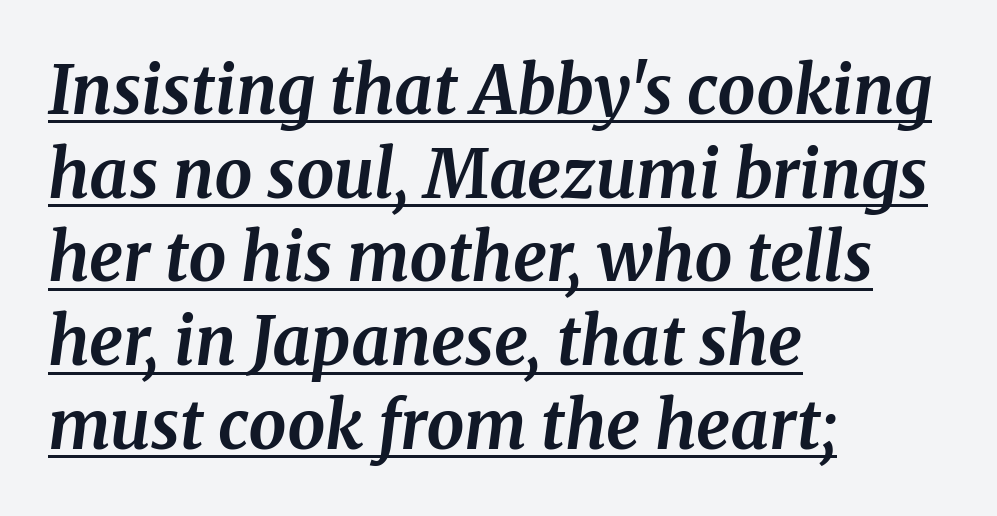
{"serif": "yes", "italic": "yes", "lean": "right", "slant_degrees": 8, "bold": "yes", "weight": "bold", "width": "normal", "stroke_contrast": "medium", "x_height": "medium", "monospaced": "no", "underline": "yes", "align": "left", "line_spacing": "normal", "line_spacing_ratio": 1.25, "letter_spacing": "normal", "letter_spacing_em": 0.0, "glyph_px": 67}
